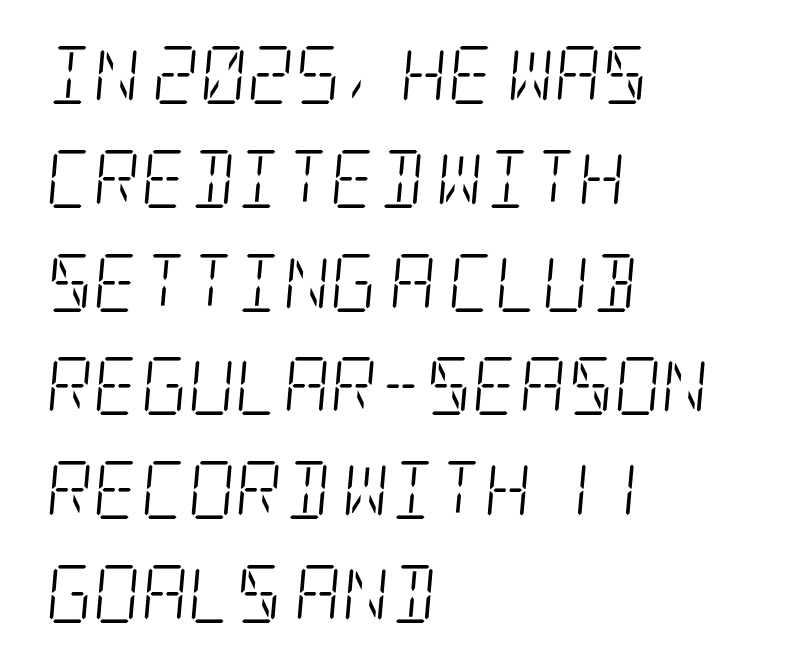
The image shows 58 px light, condensed serif type, italic (leaning right); set left-aligned, line spacing 1.79x, normal letter spacing, not underlined; low stroke contrast and a large x-height.
